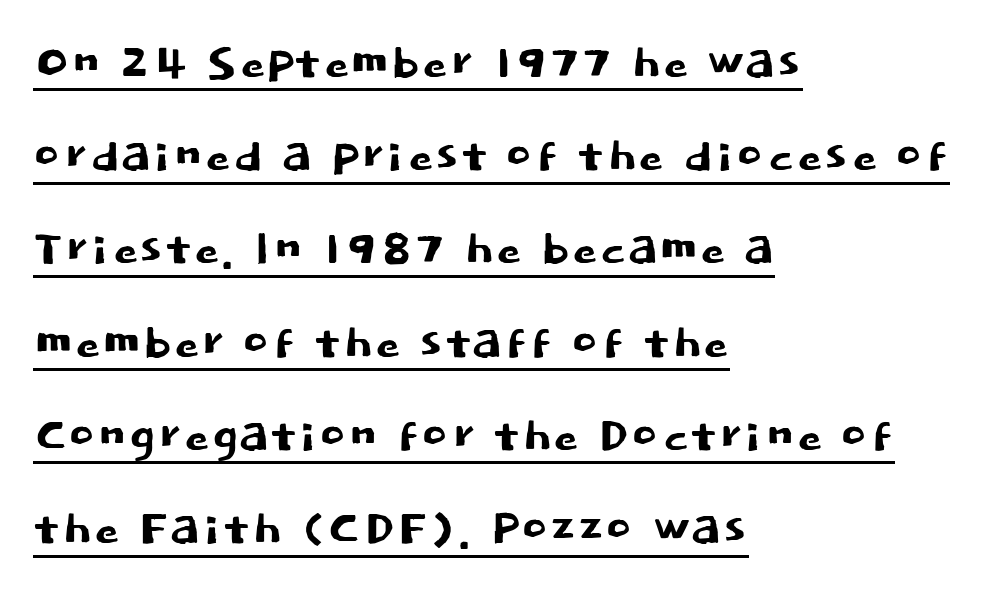
Q: Is the text italic (slanted)? A: No, it is upright.
Q: Is the typeface a serif or a sans-serif typeface? A: Sans-serif.
Q: Is the text underlined? A: Yes.
Q: How is the paragraph aligned? A: Left-aligned.
Q: Is the spacing between letters normal or unusually wide? A: Normal.
Q: Is the spacing between lines tight, normal or loose? A: Normal.
Q: Width (condensed, normal, or wide)? A: Normal.
Q: Stroke contrast? A: Low.
Q: x-height? A: Large.
Q: Monospaced? A: No.
